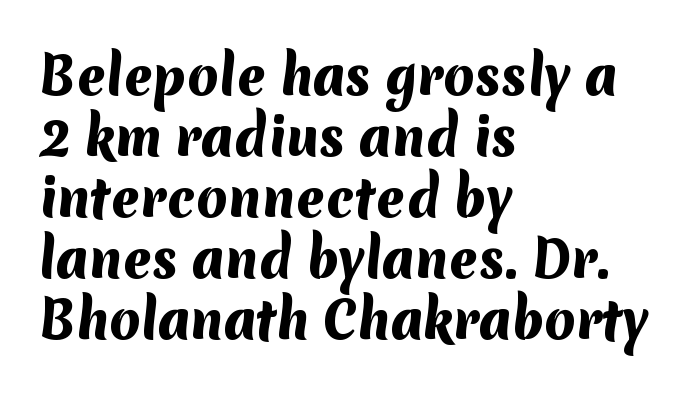
To sum up the face: it is a sans, with no serifs. The paragraph shown leans on its left margin. Words float on clear page, feet unadorned. The rendering uses natural spacing where letterforms have individual widths. Thick stems and heavy bowls — unmistakably bold.
